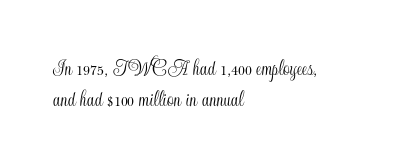
Q: Is the text italic (slanted)? A: Yes.
Q: Is the text underlined? A: No.
Q: How is the paragraph aligned? A: Left-aligned.
Q: Is the spacing between letters normal or unusually wide? A: Normal.
Q: Is the spacing between lines tight, normal or loose? A: Normal.
